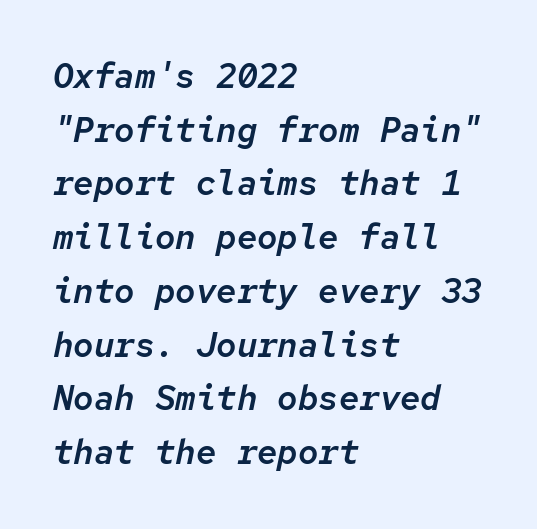
Q: Is the text italic (slanted)? A: Yes, it leans right by about 12 degrees.
Q: Is the text underlined? A: No.
Q: How is the paragraph aligned? A: Left-aligned.
Q: Is the spacing between letters normal or unusually wide? A: Normal.
Q: Is the spacing between lines tight, normal or loose? A: Normal.
Q: Width (condensed, normal, or wide)? A: Normal.
Q: Stroke contrast? A: Low.
Q: x-height? A: Medium.
Q: Monospaced? A: Yes.
